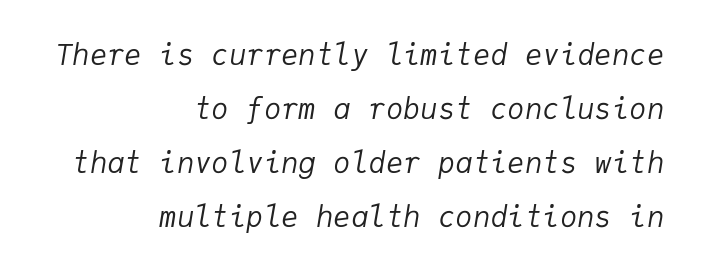
The image shows 29 px regular-weight type, italic (leaning right), monospaced; set right-aligned, line spacing 1.86x, normal letter spacing, not underlined; low stroke contrast and a medium x-height.
